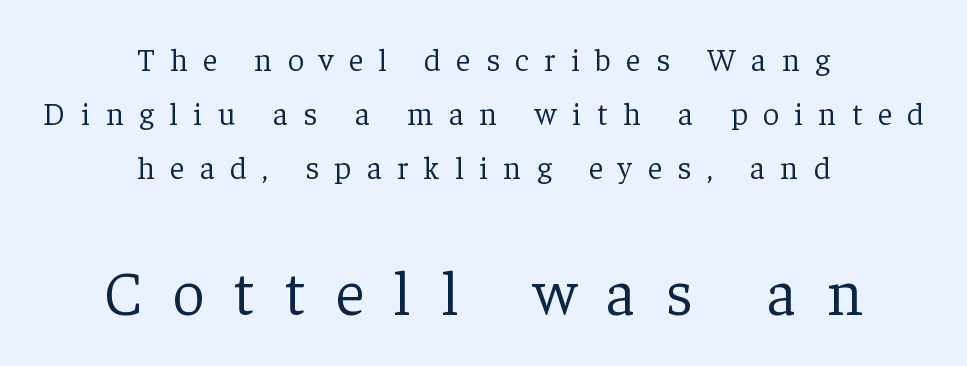
The image shows 63 px light serif type, upright; set centered, normal line spacing (1.68x), unusually wide letter spacing (+0.48 em), not underlined; the second (bottom) block is 1.97x larger; low stroke contrast and a medium x-height.
